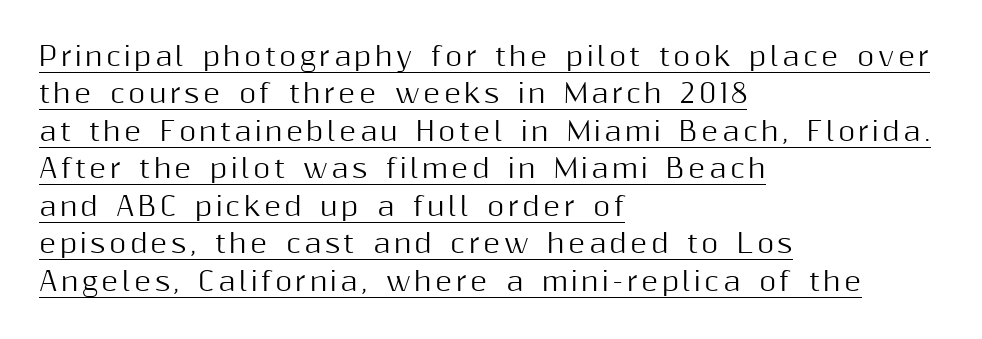
The image shows 26 px text type, upright; set left-aligned, normal line spacing (1.44x), underlined.
